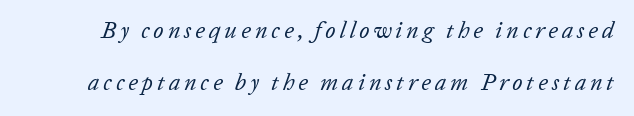
No extra ink here — the face is not bold. This rendering features lettering with no underline. Does the leading feel generous? Absolutely, it's lavish. Tall strokes in this sample are angled rather than plumb.
